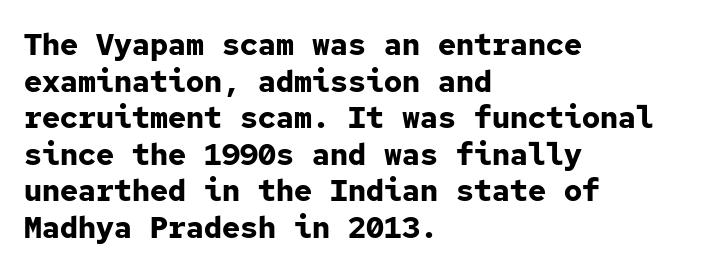
Letters rest on an invisible, unmarked baseline. Alignment: flush left. Heavy-handed strokes throughout: this text is bold. Honestly, the letter spacing is just normal — you wouldn't notice it. A typesetter would call this monospace, since all characters share one set width. Ordinary non-slanted type is in use.
